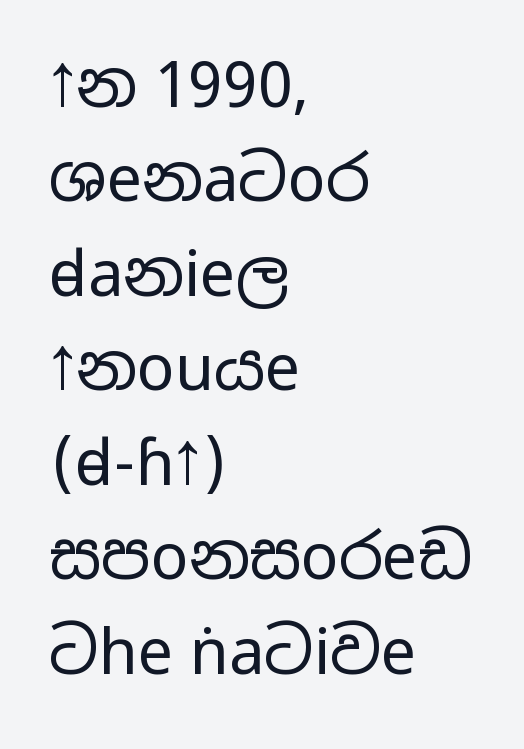
Q: Is the text bold? A: No.
Q: Is the text italic (slanted)? A: No, it is upright.
Q: Is the typeface a serif or a sans-serif typeface? A: Sans-serif.
Q: Is the text underlined? A: No.
Q: How is the paragraph aligned? A: Left-aligned.
Q: Is the spacing between letters normal or unusually wide? A: Normal.
Q: Is the spacing between lines tight, normal or loose? A: Normal.
Q: Width (condensed, normal, or wide)? A: Wide.
Q: Stroke contrast? A: Low.
Q: x-height? A: Medium.
Q: Monospaced? A: No.
